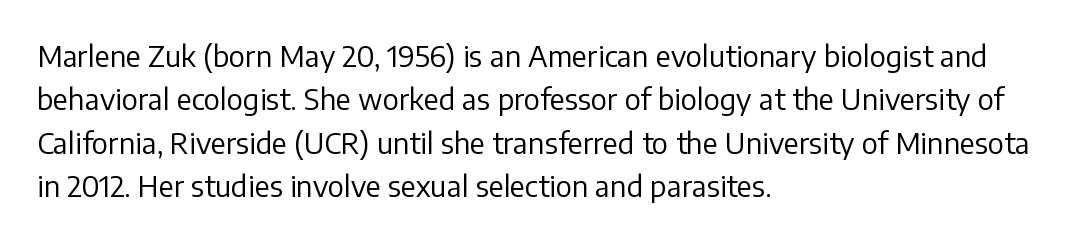
Descender tails drop into unmarked territory. This sample uses an upright cut, with every glyph sitting square on the baseline. These lines keep a tight, regular rhythm from letter to letter. Left-aligned paragraph, ragged on the right. These glyphs show unthickened strokes, regular width or finer. Check where the strokes stop: nothing finishes them off — pure sans.
